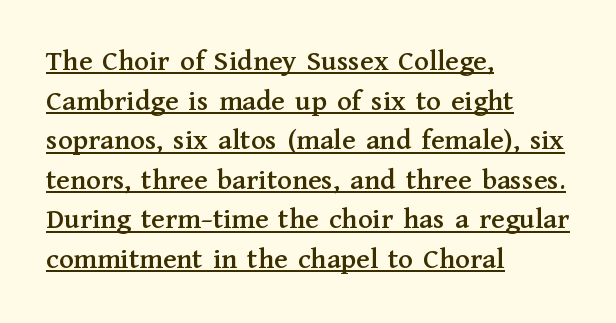
The image shows 30 px serif type, upright; set left-aligned, normal line spacing (1.32x), normal letter spacing, underlined; medium stroke contrast and a medium x-height.
